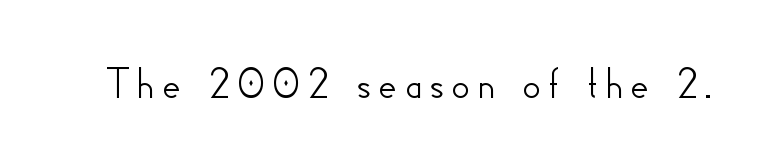
The foot of each line stays bare and open. Here the designer chose a conventional face with non-uniform glyph widths. Are there feet on the stems? There aren't — it's a sans. Unlike italic type, these characters show no tilt at all.
